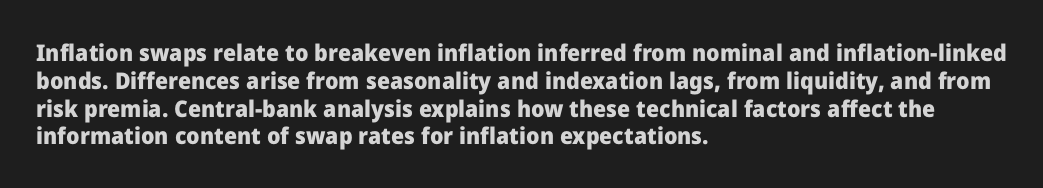
The image shows 23 px bold type, upright; set left-aligned, line spacing 1.21x, normal letter spacing, not underlined.
